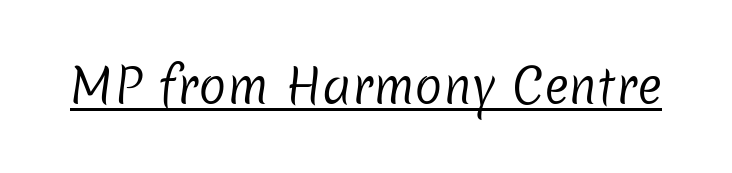
{"serif": "no", "bold": "no", "weight": "regular", "width": "normal", "stroke_contrast": "low", "x_height": "medium", "monospaced": "no", "underline": "yes", "letter_spacing": "normal", "letter_spacing_em": 0.0, "glyph_px": 47}
